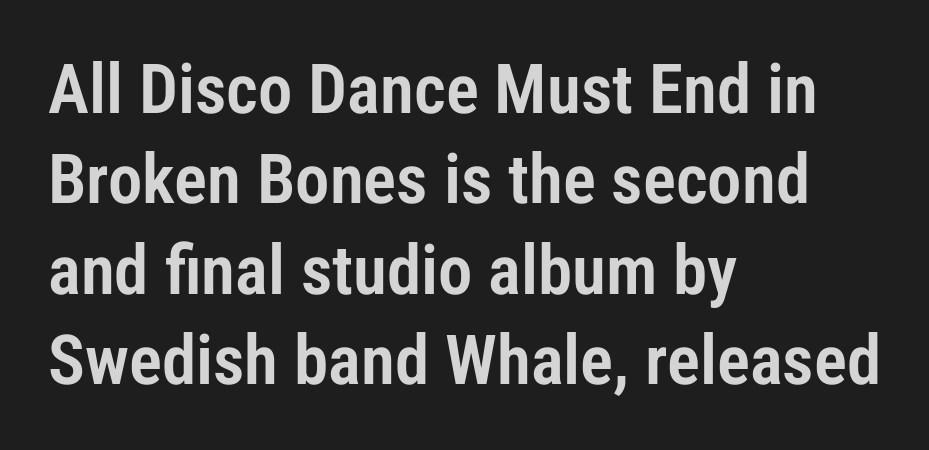
Is the letter spacing exaggerated? No — it looks like the ordinary default. Proportional: the letters do not fall into vertical columns. Ordinary non-slanted type is in use. Each new line begins a customary step beneath the previous one. The typeface chosen for these lines omits serifs.
